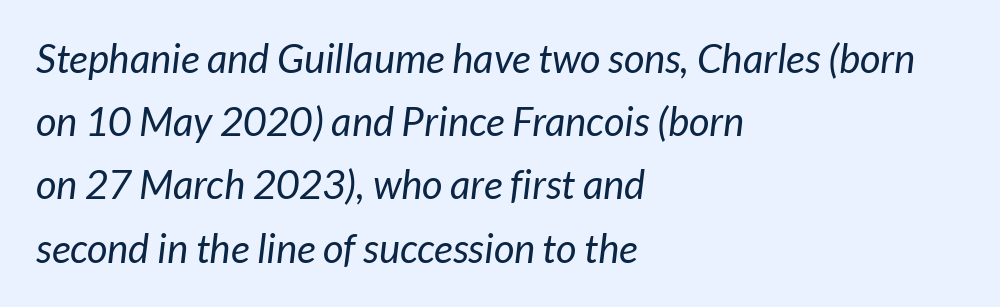
Does extra space separate the letters? No, they use regular spacing. The passage shown is not underscored anywhere. A typesetter would call this proportional, since set widths differ per character. Unlike a traditional serif, this face leaves its strokes unadorned.
